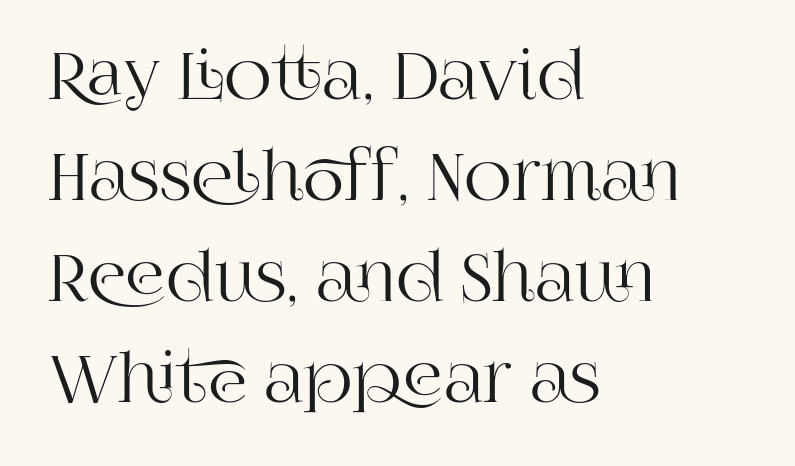
The rag falls on the right side of this text block. Descenders are the only things crossing below the line. Is this a fixed-width face? No — the glyphs have proportional, varying widths. Characters remain perfectly vertical along every line. Regarding leading, the lines here are spaced in the standard way. The letterforms sit shoulder to shoulder at normal distance.
